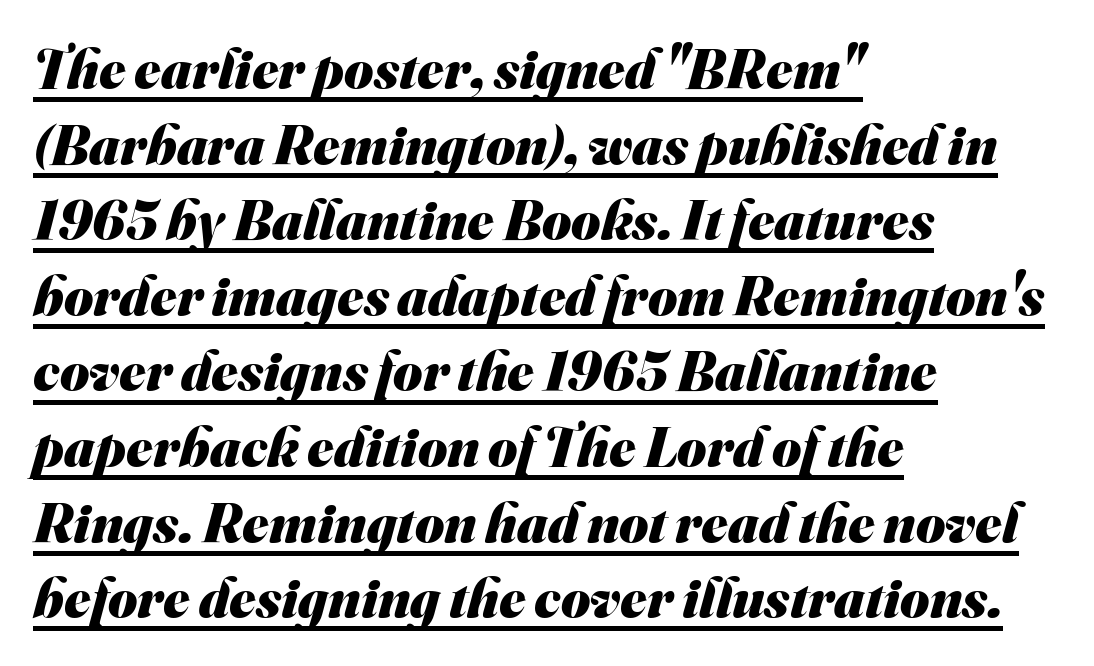
The image shows 56 px heavy sans-serif type; set left-aligned, normal line spacing (1.35x), normal letter spacing, underlined; medium stroke contrast and a small x-height.
